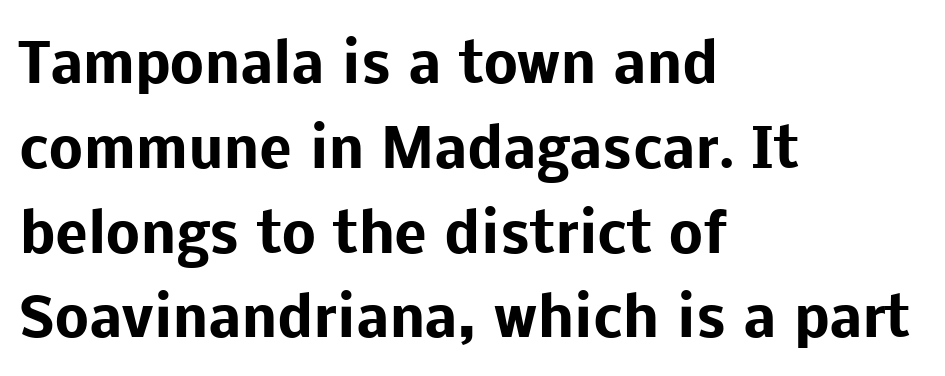
The image shows 54 px heavy sans-serif type, upright; set left-aligned, normal line spacing (1.57x), normal letter spacing, not underlined; low stroke contrast and a medium x-height.
